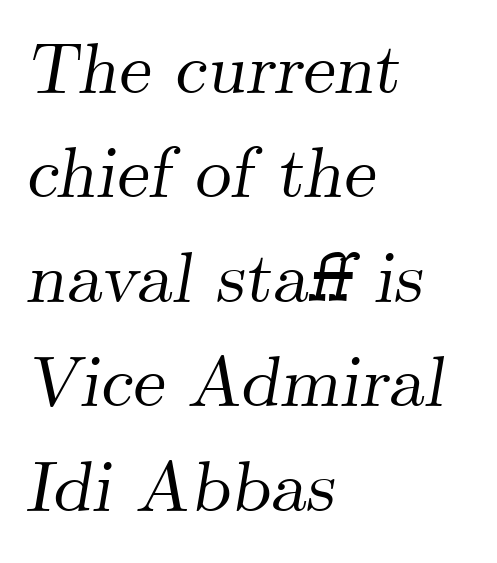
The image shows 72 px serif type, italic (leaning right); set left-aligned, normal line spacing (1.45x), normal letter spacing, not underlined; medium stroke contrast and a small x-height.
